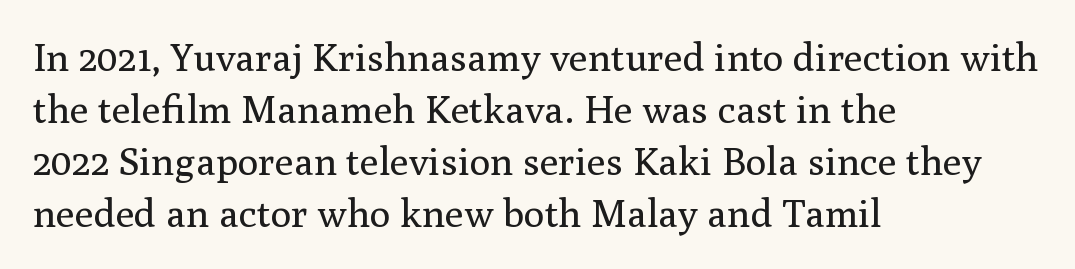
Notice how the stems are strictly vertical — no italics here. The type family on display is of the serif kind. A student would call this left alignment; a typographer would say flush left, rag right. Inter-character spacing is left at the font's built-in metrics. Vertically, the passage feels balanced, rows spaced as you'd expect. Each row of text sits above clean, open space.
